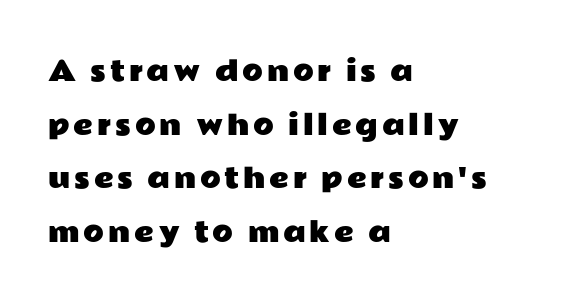
{"italic": "no", "underline": "no", "align": "left", "line_spacing": "loose", "line_spacing_ratio": 1.99, "glyph_px": 27}
